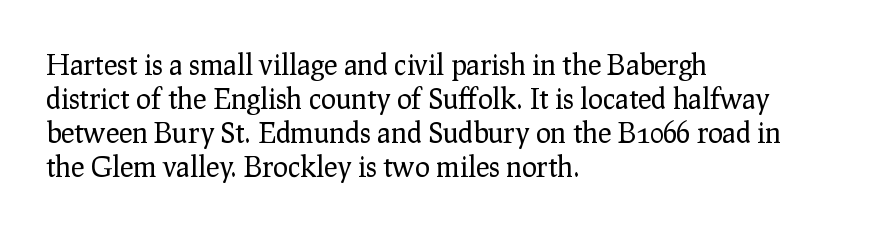
Q: Is the text bold? A: No.
Q: Is the text italic (slanted)? A: No, it is upright.
Q: Is the typeface a serif or a sans-serif typeface? A: Serif.
Q: Is the text underlined? A: No.
Q: How is the paragraph aligned? A: Left-aligned.
Q: Is the spacing between letters normal or unusually wide? A: Normal.
Q: Width (condensed, normal, or wide)? A: Normal.
Q: Stroke contrast? A: Low.
Q: x-height? A: Medium.
Q: Monospaced? A: No.
